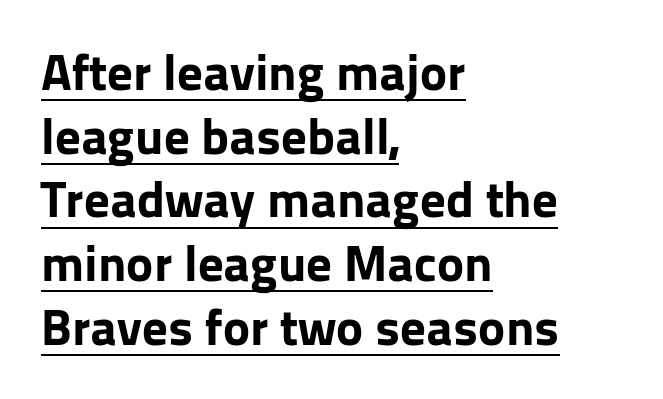
Nope, not italic — everything's standing straight. Line spacing here is normal. This sample carries an underscore along the baseline area. Does the type have serifs? No, each stem ends abruptly.
